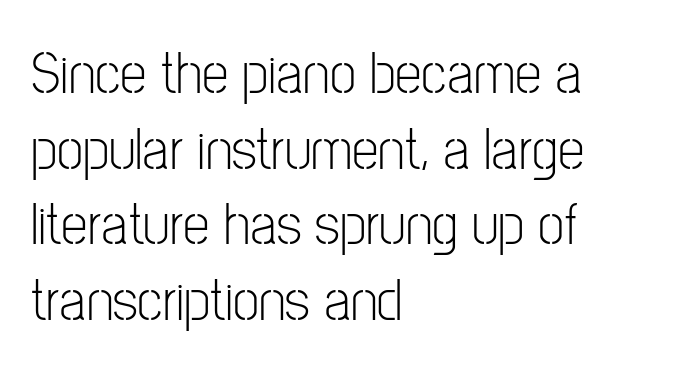
Q: Is the text bold? A: No.
Q: Is the text italic (slanted)? A: No, it is upright.
Q: Is the typeface a serif or a sans-serif typeface? A: Sans-serif.
Q: Is the text underlined? A: No.
Q: How is the paragraph aligned? A: Left-aligned.
Q: Is the spacing between letters normal or unusually wide? A: Normal.
Q: Is the spacing between lines tight, normal or loose? A: Normal.
Q: Width (condensed, normal, or wide)? A: Condensed.
Q: Stroke contrast? A: Low.
Q: x-height? A: Medium.
Q: Monospaced? A: No.
